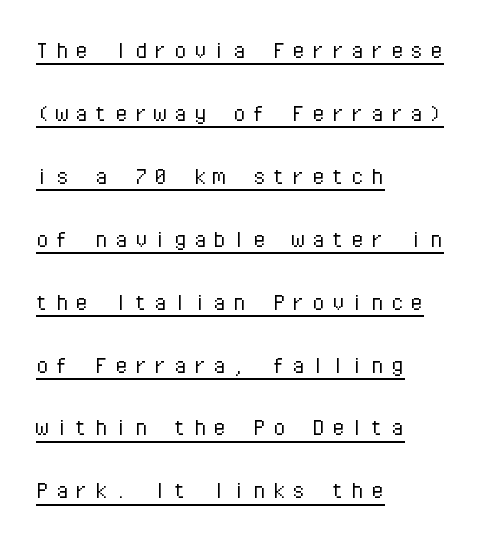
Stems here are at most as thick as an everyday book face. Which margin do the lines hug? The left one — the right edge is uneven. Tracking value appears strongly positive — letters spread wide. The lettering is marked with a stroke running underneath it.
